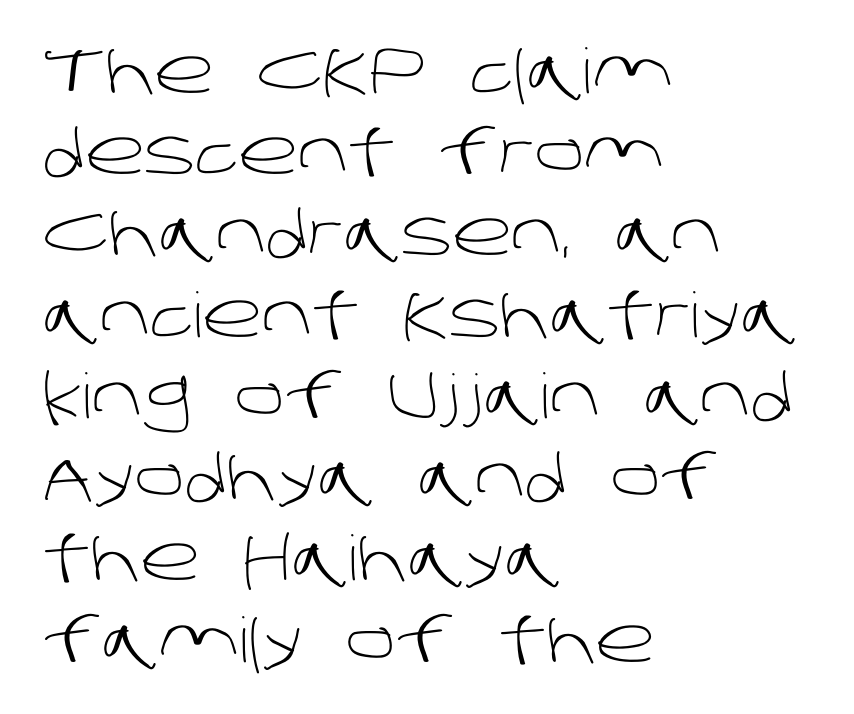
The text block is weighted toward the left margin, trailing off unevenly rightward. The glyphs in this specimen are sans serif. Each letter keeps its own natural width here, so spacing adapts to shape. Observe the ordinary spacing: letters are neighbours, not strangers.
